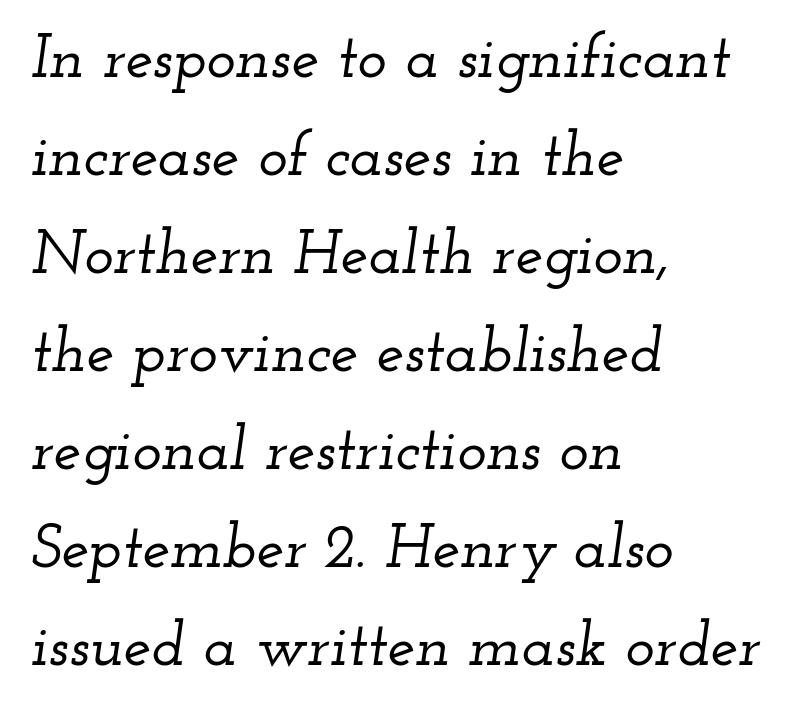
{"serif": "yes", "italic": "yes", "lean": "right", "slant_degrees": 12, "width": "wide", "stroke_contrast": "low", "x_height": "small", "monospaced": "no", "underline": "no", "align": "left", "line_spacing": "normal", "line_spacing_ratio": 1.58, "letter_spacing": "normal", "letter_spacing_em": 0.0, "glyph_px": 62}
